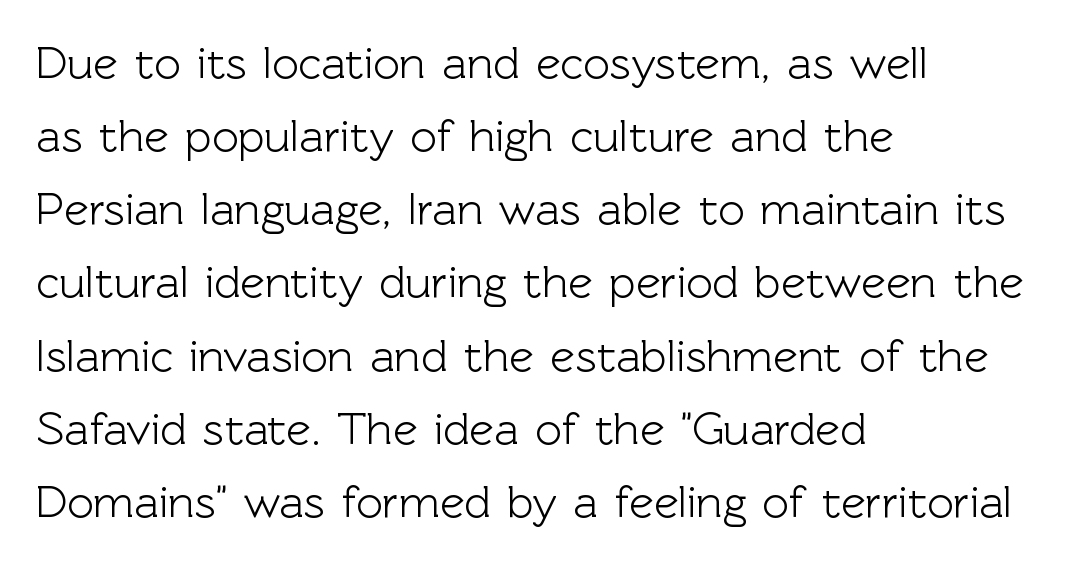
The image shows 46 px sans-serif type, upright; set left-aligned, normal line spacing (1.59x), normal letter spacing, not underlined; a medium x-height.
